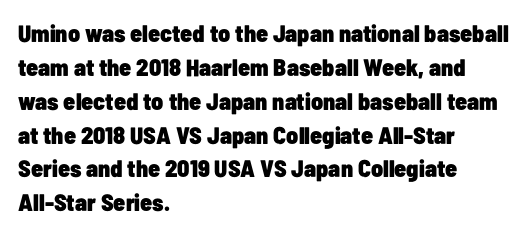
Q: Is the text bold? A: Yes.
Q: Is the text italic (slanted)? A: No, it is upright.
Q: Is the text underlined? A: No.
Q: How is the paragraph aligned? A: Left-aligned.
Q: Is the spacing between letters normal or unusually wide? A: Normal.
Q: Is the spacing between lines tight, normal or loose? A: Normal.
